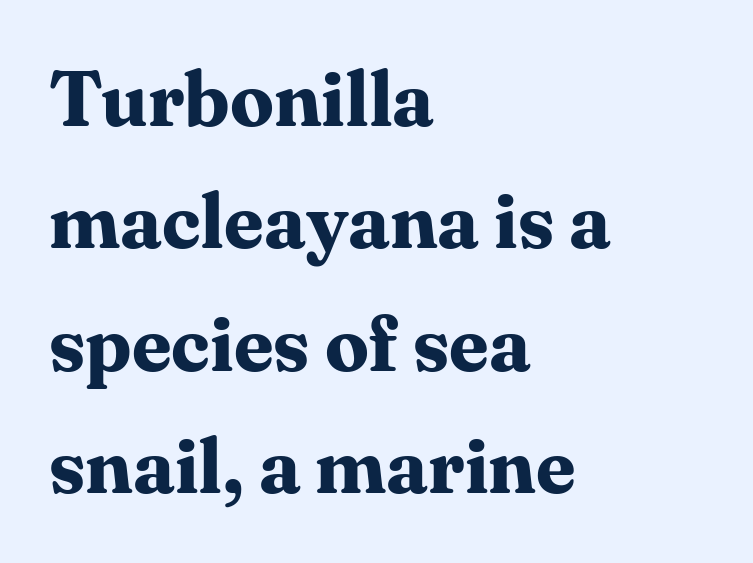
The image shows 78 px bold serif type, upright; set left-aligned, normal line spacing (1.57x), normal letter spacing, not underlined; medium stroke contrast and a medium x-height.
